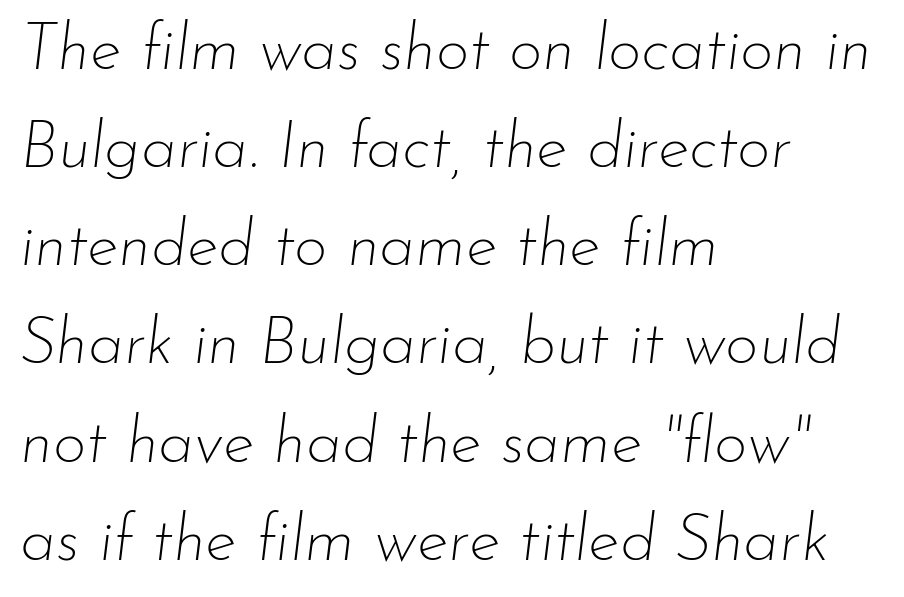
Leading: standard. Is the letter spacing exaggerated? No — it looks like the ordinary default. Is this a heavy cut? Hardly; it is regular or lighter. Plain, unruled lines of type.
